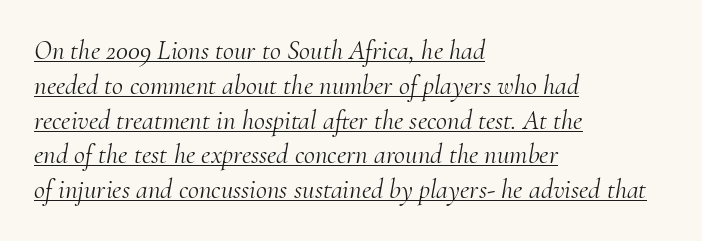
Quick note: interline space is typical. Stroke thickness stays within the range of a standard reading face or lighter. Slant detected: the letters are inclined. Line beginnings align vertically; line endings do not. Somebody hit Ctrl+U on this one — the words are underlined. Between one letter and the next there's only the usual sliver of space.
